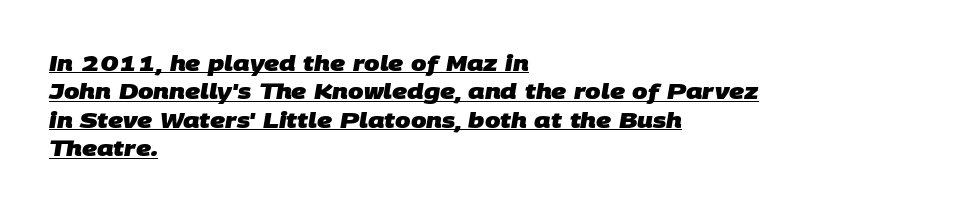
{"bold": "yes", "underline": "yes", "align": "left", "line_spacing": "normal", "line_spacing_ratio": 1.29, "letter_spacing": "normal", "letter_spacing_em": 0.0, "glyph_px": 22}
